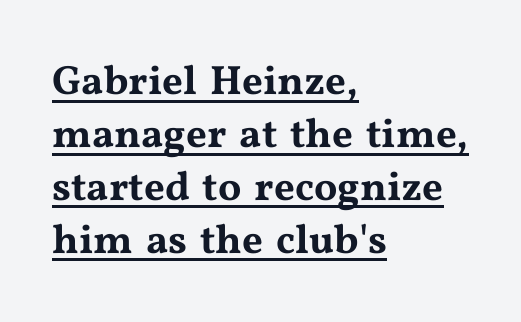
Q: Is the text italic (slanted)? A: No, it is upright.
Q: Is the typeface a serif or a sans-serif typeface? A: Serif.
Q: Is the text underlined? A: Yes.
Q: How is the paragraph aligned? A: Left-aligned.
Q: Is the spacing between letters normal or unusually wide? A: Normal.
Q: Is the spacing between lines tight, normal or loose? A: Normal.
Q: Width (condensed, normal, or wide)? A: Wide.
Q: Stroke contrast? A: Medium.
Q: x-height? A: Medium.
Q: Monospaced? A: No.
